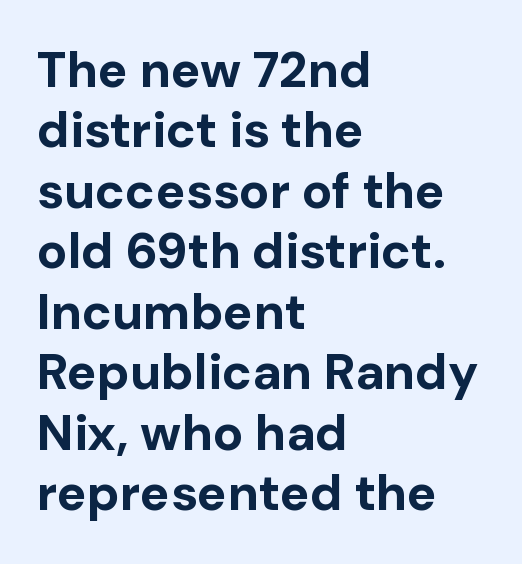
Italic: no, the glyphs are upright roman. The gap between lines stays unmarked. Nope, no serifs anywhere on these letters. In terms of letterspacing, this is plain default setting. Note the varied advance widths — an 'i' is clearly narrower than an 'm'. Left-aligned paragraph, ragged on the right.
